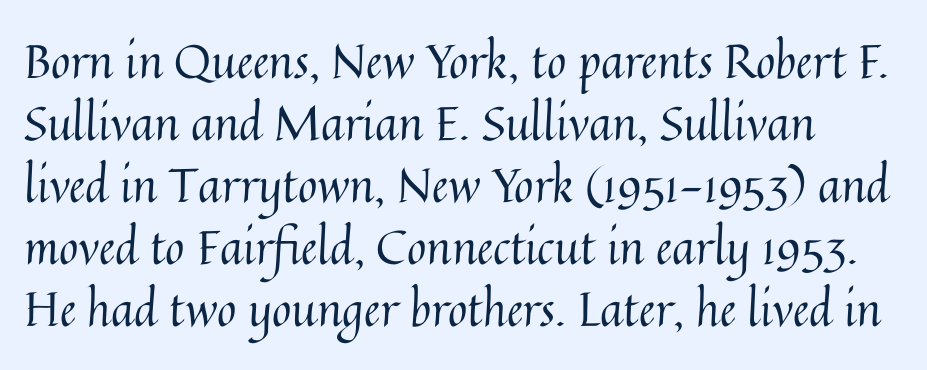
The image shows 47 px regular-weight type; set normal line spacing (1.32x), normal letter spacing, not underlined; medium stroke contrast and a medium x-height.
